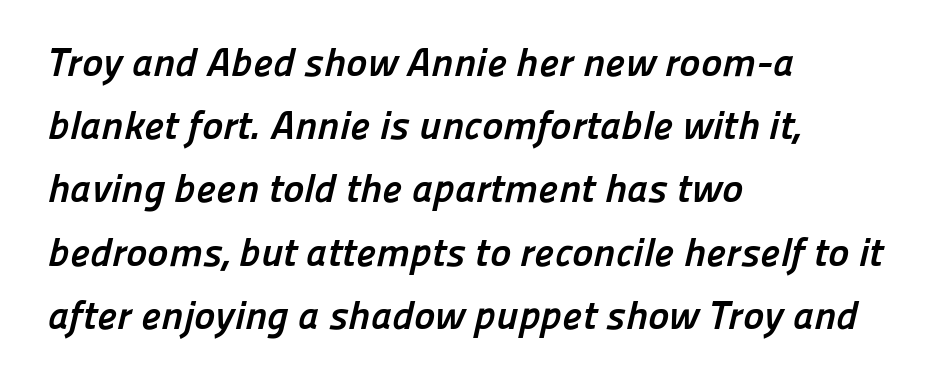
The image shows 40 px semibold sans-serif type; set left-aligned, normal line spacing (1.58x), normal letter spacing, not underlined; low stroke contrast and a medium x-height.
